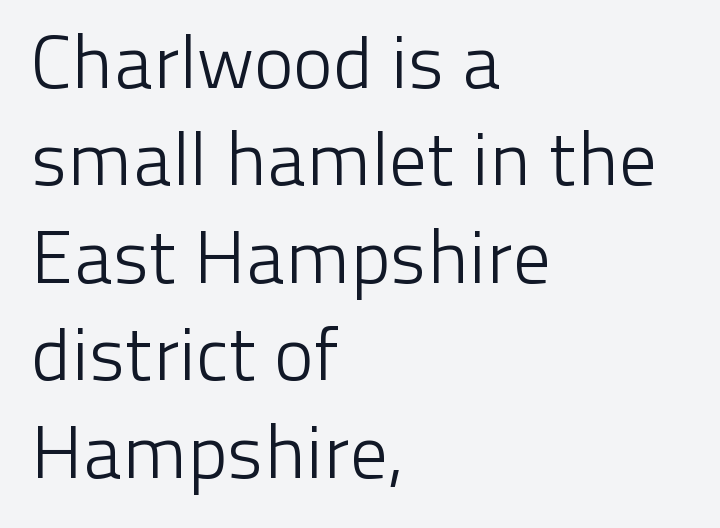
{"serif": "no", "italic": "no", "bold": "no", "weight": "light", "width": "normal", "stroke_contrast": "low", "x_height": "medium", "monospaced": "no", "underline": "no", "align": "left", "line_spacing": "normal", "line_spacing_ratio": 1.3, "letter_spacing": "normal", "letter_spacing_em": 0.0, "glyph_px": 75}
